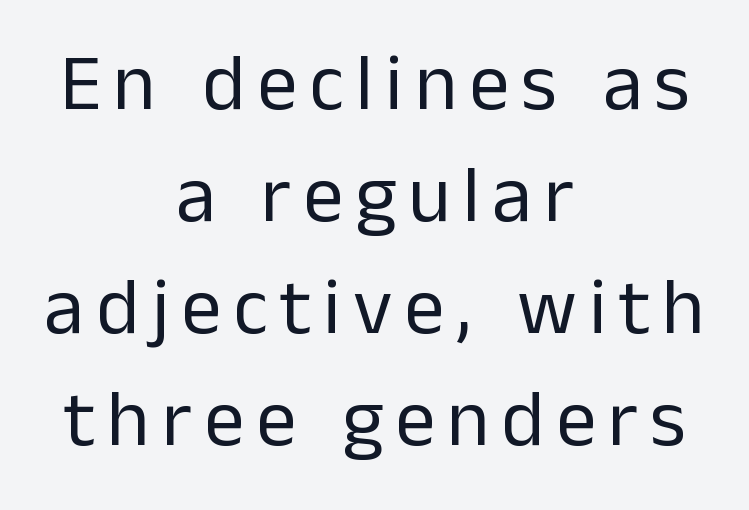
{"serif": "no", "italic": "no", "bold": "no", "weight": "regular", "width": "normal", "stroke_contrast": "low", "x_height": "medium", "monospaced": "no", "underline": "no", "align": "center", "line_spacing": "normal", "line_spacing_ratio": 1.4, "glyph_px": 80}
